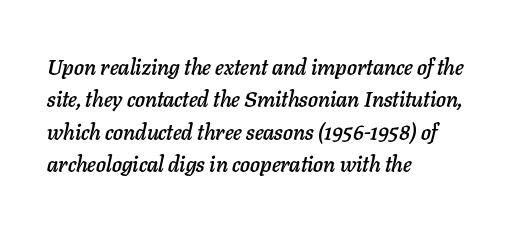
Has an underline been added? It has not. The passage shown stacks its lines at a standard gap. These lines were composed using italics. The type is set solid horizontally, with unmodified tracking. The rendering anchors every line to the left-hand side.
